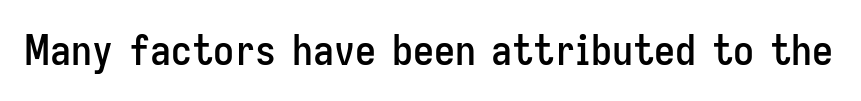
Plain, unruled lines of type. A typesetter would call this proportional, since set widths differ per character. Font category for this specimen: sans-serif. It's the straight-up-and-down kind of type. You could call the tracking neutral — neither tight nor loose.
